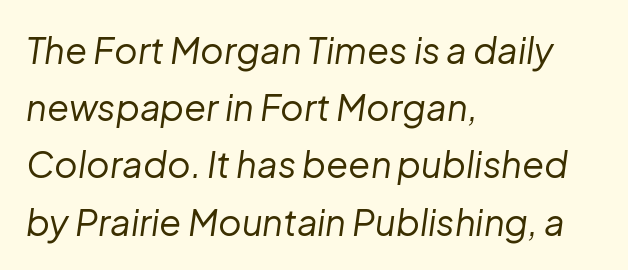
Q: Is the text bold? A: No.
Q: Is the text italic (slanted)? A: Yes, it leans right by about 8 degrees.
Q: Is the text underlined? A: No.
Q: How is the paragraph aligned? A: Left-aligned.
Q: Is the spacing between letters normal or unusually wide? A: Normal.
Q: Is the spacing between lines tight, normal or loose? A: Normal.
Q: Width (condensed, normal, or wide)? A: Normal.
Q: Stroke contrast? A: Low.
Q: x-height? A: Medium.
Q: Monospaced? A: No.
